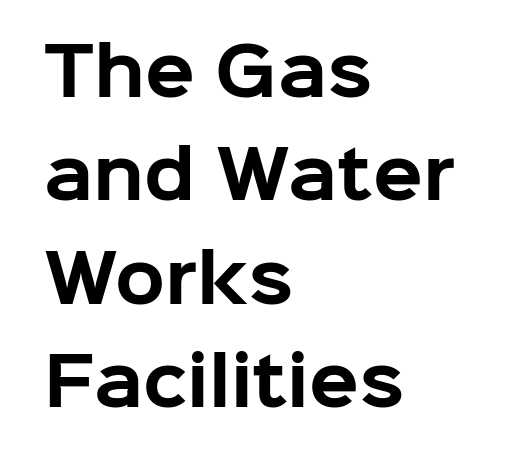
Q: Is the text bold? A: Yes.
Q: Is the text italic (slanted)? A: No, it is upright.
Q: Is the typeface a serif or a sans-serif typeface? A: Sans-serif.
Q: Is the text underlined? A: No.
Q: How is the paragraph aligned? A: Left-aligned.
Q: Is the spacing between letters normal or unusually wide? A: Normal.
Q: Is the spacing between lines tight, normal or loose? A: Normal.
Q: Width (condensed, normal, or wide)? A: Normal.
Q: Stroke contrast? A: Low.
Q: x-height? A: Medium.
Q: Monospaced? A: No.
